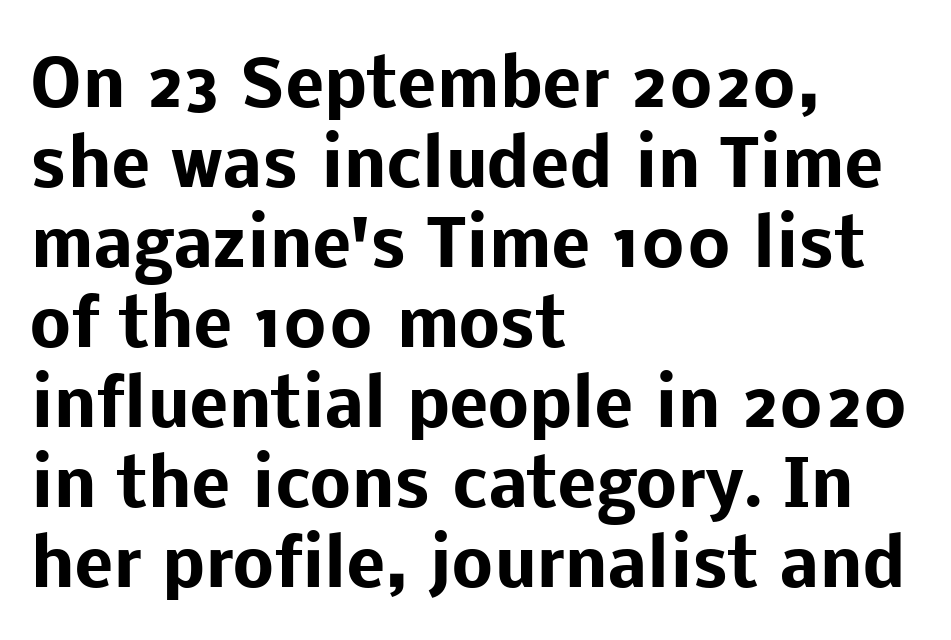
The image shows 65 px heavy sans-serif type, upright; set left-aligned, line spacing 1.23x, normal letter spacing, not underlined; low stroke contrast and a medium x-height.
